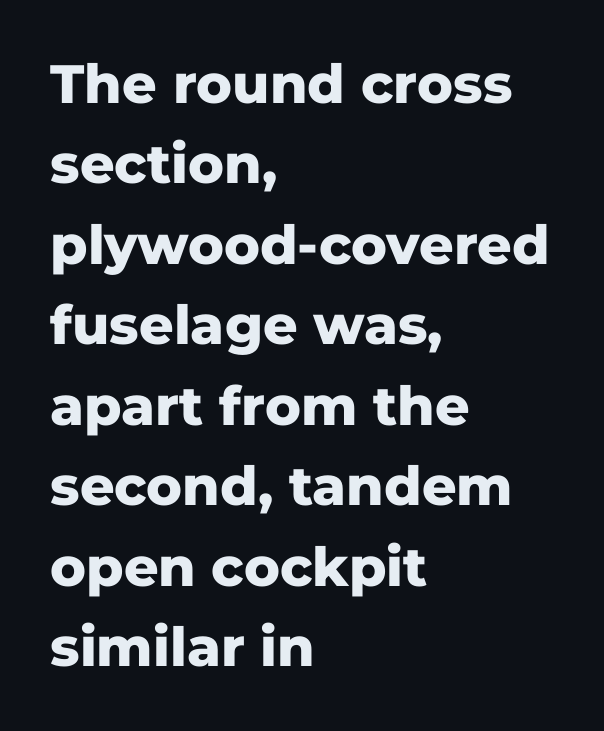
Q: Is the text bold? A: Yes.
Q: Is the text italic (slanted)? A: No, it is upright.
Q: Is the typeface a serif or a sans-serif typeface? A: Sans-serif.
Q: Is the text underlined? A: No.
Q: How is the paragraph aligned? A: Left-aligned.
Q: Is the spacing between letters normal or unusually wide? A: Normal.
Q: Is the spacing between lines tight, normal or loose? A: Normal.
Q: Width (condensed, normal, or wide)? A: Normal.
Q: Stroke contrast? A: Low.
Q: x-height? A: Medium.
Q: Monospaced? A: No.
